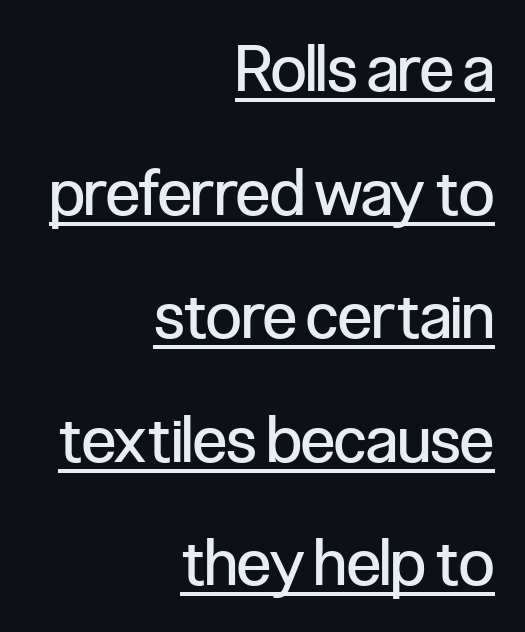
The characters display no serif detailing; their extremities are plain. The letterforms sit shoulder to shoulder at normal distance. The rendering uses natural spacing where letterforms have individual widths. No heavy texture on the line: the type isn't bold. The lettering stays uniformly vertical, giving the passage a roman look. The ragged edge is on the left, which tells us the setting is flush right.
